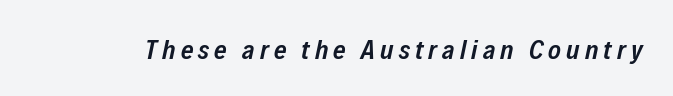
Q: Is the text bold? A: Semi-bold.
Q: Is the text italic (slanted)? A: Yes, it leans right by about 12 degrees.
Q: Is the text underlined? A: No.
